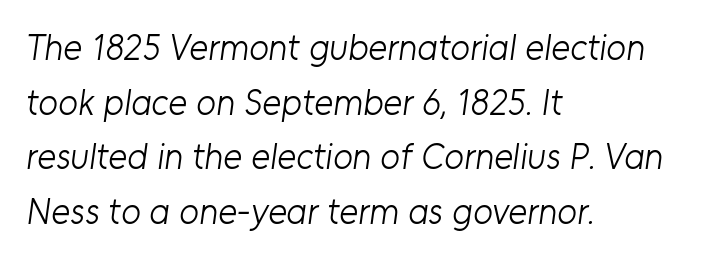
Q: Is the text bold? A: No.
Q: Is the typeface a serif or a sans-serif typeface? A: Sans-serif.
Q: Is the text underlined? A: No.
Q: How is the paragraph aligned? A: Left-aligned.
Q: Is the spacing between letters normal or unusually wide? A: Normal.
Q: Is the spacing between lines tight, normal or loose? A: Normal.
Q: Width (condensed, normal, or wide)? A: Normal.
Q: Stroke contrast? A: Low.
Q: x-height? A: Medium.
Q: Monospaced? A: No.
